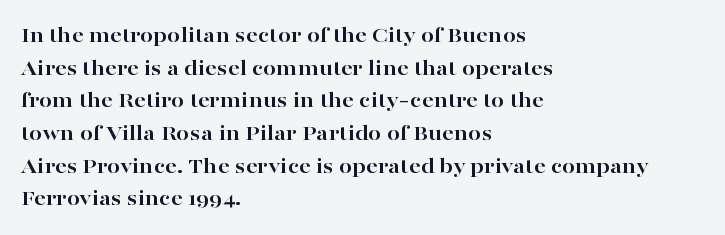
Q: Is the text bold? A: Yes.
Q: Is the text italic (slanted)? A: No, it is upright.
Q: Is the text underlined? A: No.
Q: How is the paragraph aligned? A: Left-aligned.
Q: Is the spacing between letters normal or unusually wide? A: Normal.
Q: Is the spacing between lines tight, normal or loose? A: Normal.
